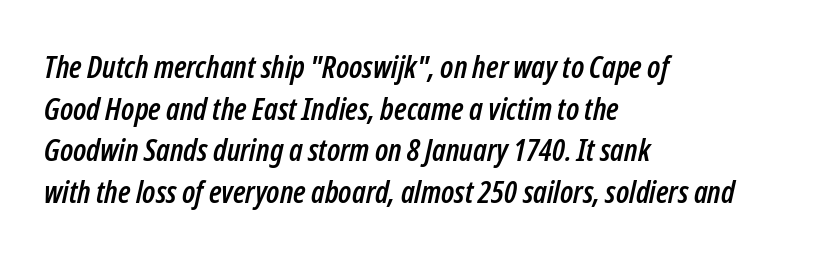
The image shows 31 px condensed type, italic (leaning right); set left-aligned, normal line spacing (1.34x), normal letter spacing, not underlined; low stroke contrast and a medium x-height.
